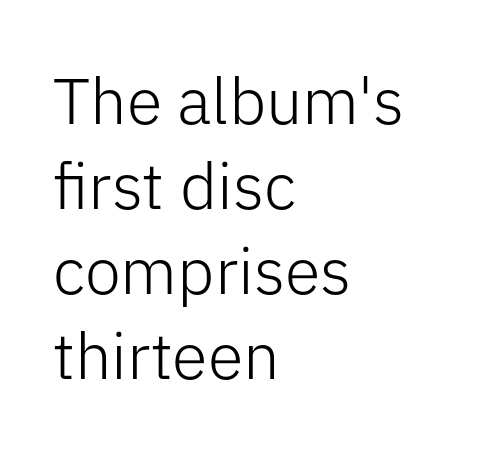
Q: Is the text bold? A: No.
Q: Is the text italic (slanted)? A: No, it is upright.
Q: Is the typeface a serif or a sans-serif typeface? A: Sans-serif.
Q: Is the text underlined? A: No.
Q: How is the paragraph aligned? A: Left-aligned.
Q: Is the spacing between letters normal or unusually wide? A: Normal.
Q: Is the spacing between lines tight, normal or loose? A: Normal.
Q: Width (condensed, normal, or wide)? A: Normal.
Q: Stroke contrast? A: Low.
Q: x-height? A: Medium.
Q: Monospaced? A: No.
